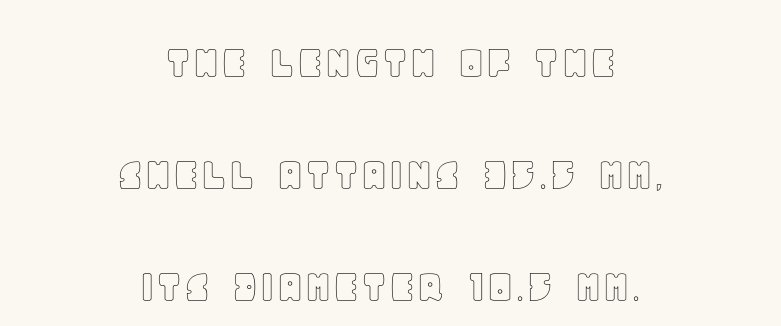
{"italic": "no", "width": "normal", "x_height": "large", "monospaced": "no", "underline": "no", "align": "center", "line_spacing": "loose", "line_spacing_ratio": 2.29, "letter_spacing": "normal", "letter_spacing_em": 0.0, "glyph_px": 49}
